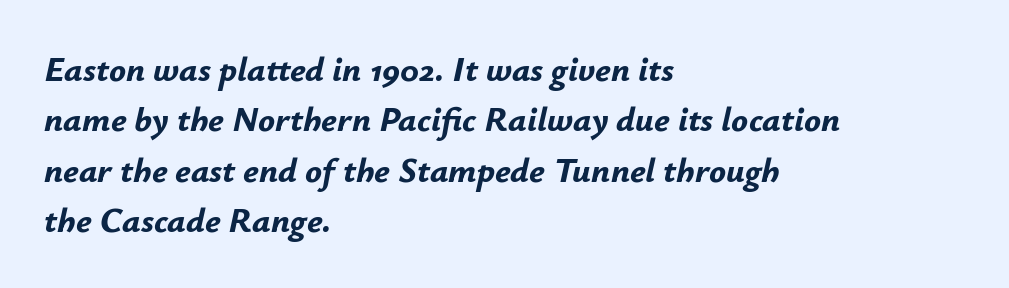
One-word summary of the alignment: left. Rendered with sloped, italic letterforms. The font is running at its bold setting. Tracking value appears to be zero — textbook default spacing.
